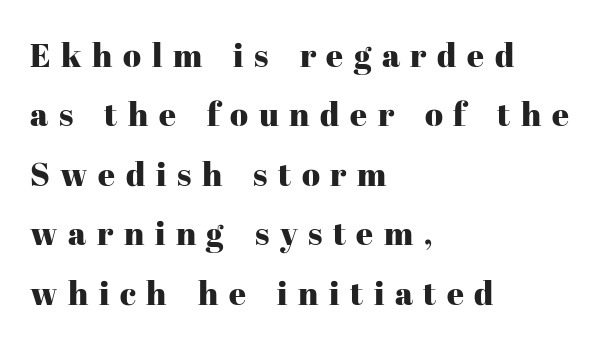
The image shows 33 px serif type, upright; set left-aligned, line spacing 1.8x, unusually wide letter spacing (+0.32 em), not underlined; high stroke contrast and a medium x-height.
